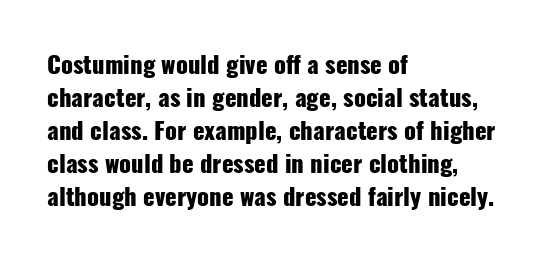
The tracking reads as untouched default to a designer's eye. Check the space under the baseline: it is left empty. The letters stand straight up with perfectly vertical stems. Each line starts at the same left margin while the right side varies. Weight check: bold — yes, fully. These lines sit exactly where default settings would place them.
